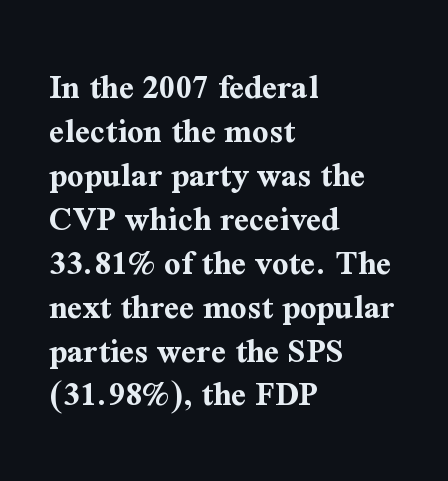
Strong, thick strokes mark this as bold type. These lines keep a tight, regular rhythm from letter to letter. Note: serifs present on the glyphs. Any mark beneath the type? The region is blank. Is this a fixed-width face? No — the glyphs have proportional, varying widths. Every stem runs plumb, perpendicular to the baseline.
